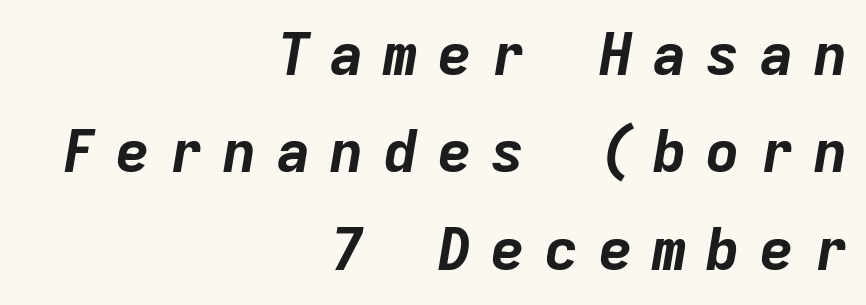
The image shows 59 px bold type, italic (leaning right), monospaced; set right-aligned, normal line spacing (1.65x), unusually wide letter spacing (+0.31 em), not underlined; low stroke contrast and a medium x-height.
